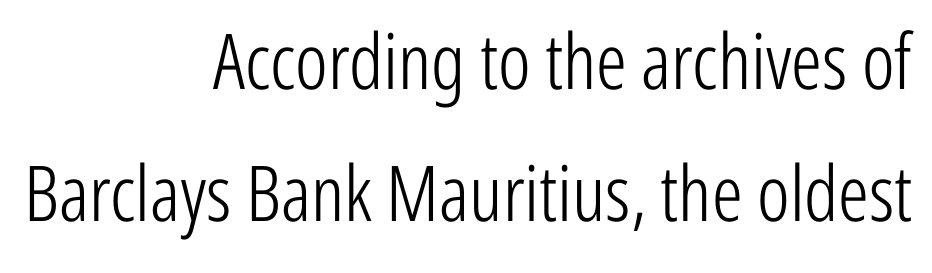
{"serif": "no", "italic": "no", "bold": "no", "weight": "light", "width": "condensed", "stroke_contrast": "low", "x_height": "medium", "monospaced": "no", "underline": "no", "align": "right", "line_spacing_ratio": 1.71, "letter_spacing": "normal", "letter_spacing_em": 0.0, "glyph_px": 77}
